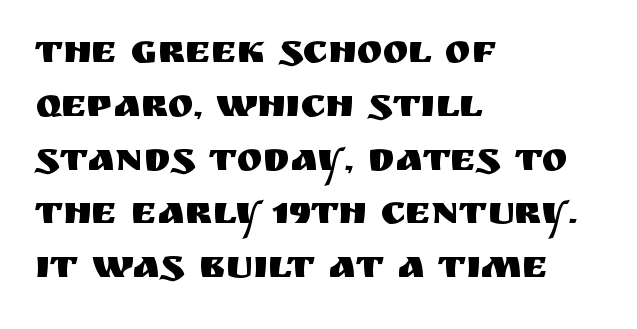
Q: Is the text italic (slanted)? A: No, it is upright.
Q: Is the typeface a serif or a sans-serif typeface? A: Sans-serif.
Q: Is the text underlined? A: No.
Q: How is the paragraph aligned? A: Left-aligned.
Q: Is the spacing between letters normal or unusually wide? A: Normal.
Q: Is the spacing between lines tight, normal or loose? A: Normal.
Q: Width (condensed, normal, or wide)? A: Normal.
Q: Stroke contrast? A: Medium.
Q: x-height? A: Large.
Q: Monospaced? A: No.
